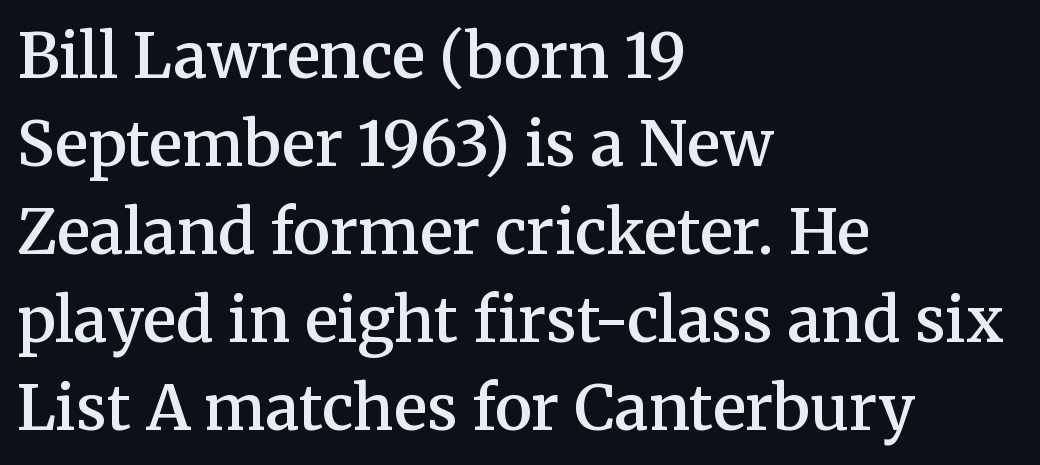
The image shows 62 px semibold serif type, upright; set left-aligned, normal line spacing (1.42x), normal letter spacing, not underlined; medium stroke contrast and a medium x-height.
